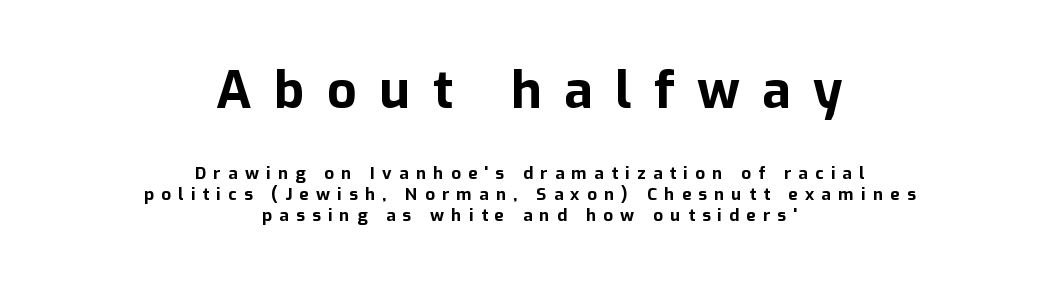
You could not count columns in this text — the font is proportionally spaced. Characters remain perfectly vertical along every line. Teacher's note: observe the equal gaps on both sides — that is centered alignment. Strong, thick strokes mark this as bold type.
